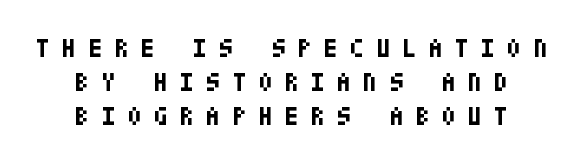
Quick note: underline off. Display-style spreading of the glyphs; the letterfit is very open. This is the regular roman posture of the typeface. On the weight axis this lands at bold, roughly 700. Does the leading feel generous? No, just average.
